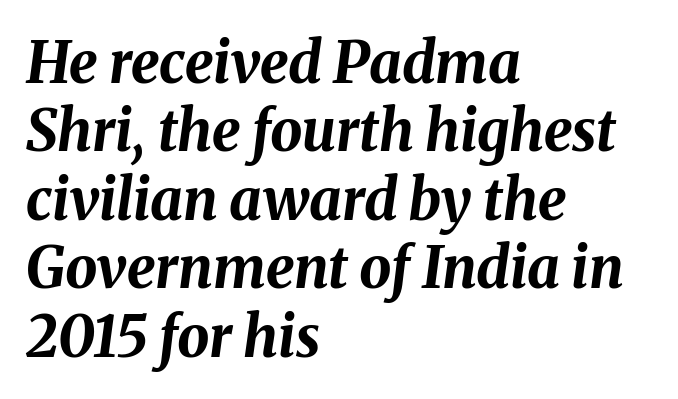
{"italic": "yes", "lean": "right", "slant_degrees": 8, "bold": "yes", "weight": "bold", "width": "normal", "stroke_contrast": "medium", "x_height": "medium", "monospaced": "no", "underline": "no", "align": "left", "line_spacing_ratio": 1.2, "letter_spacing": "normal", "letter_spacing_em": 0.0, "glyph_px": 57}
